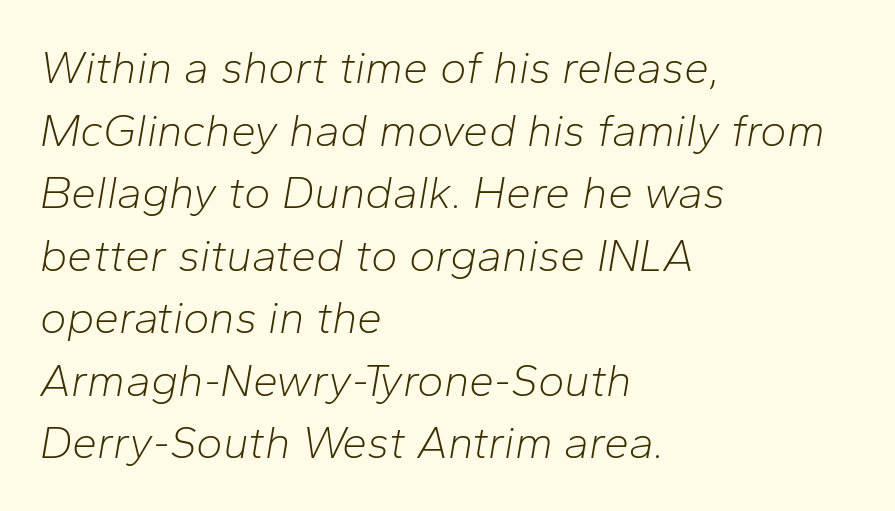
{"italic": "yes", "lean": "right", "slant_degrees": 10, "bold": "no", "weight": "light", "width": "normal", "stroke_contrast": "low", "x_height": "medium", "monospaced": "no", "underline": "no", "align": "left", "line_spacing": "normal", "line_spacing_ratio": 1.39, "letter_spacing": "normal", "letter_spacing_em": 0.0, "glyph_px": 45}
